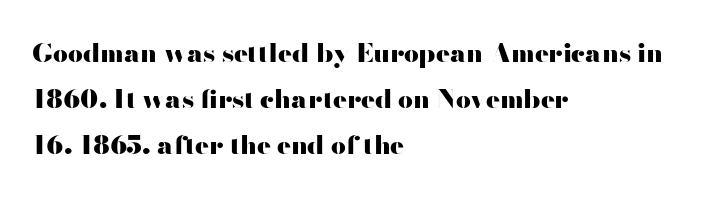
The letters stand straight up with perfectly vertical stems. The gap between lines stays unmarked. The letters are bold, with thick, heavy strokes. The setting favours the left margin, as ordinary paragraphs usually do. In terms of letterspacing, this is plain default setting.
